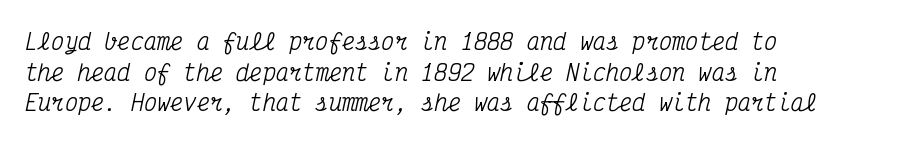
The line texture is even and compact thanks to regular tracking. In terms of leading, this rendering sits right in the middle. The typesetter chose a ragged-right arrangement here. The glyphs look as if they've been sheared to an angle. Clear beneath every line of the passage.
